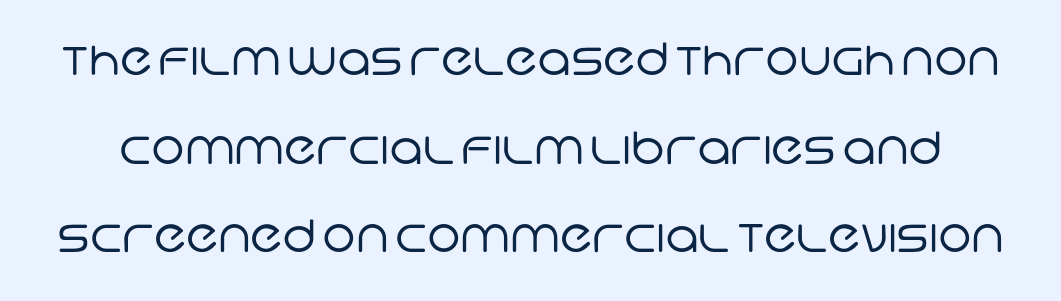
Q: Is the text bold? A: No.
Q: Is the typeface a serif or a sans-serif typeface? A: Sans-serif.
Q: Is the text underlined? A: No.
Q: Is the spacing between letters normal or unusually wide? A: Normal.
Q: Is the spacing between lines tight, normal or loose? A: Loose.
Q: Width (condensed, normal, or wide)? A: Normal.
Q: Stroke contrast? A: Low.
Q: x-height? A: Large.
Q: Monospaced? A: No.
